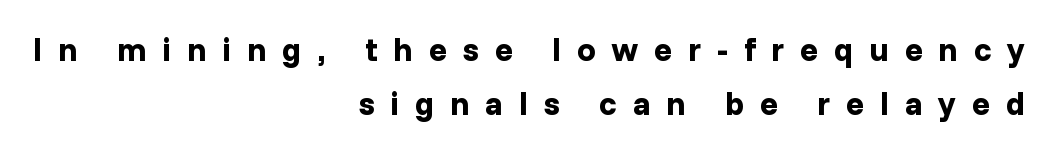
Italic? Not at all — the glyphs are vertical. Students, note that the glyphs here are deliberately spaced far apart. Looks like regular typesetting: each glyph gets only the width it needs. Does the copy run flush right? Yes — the right margin is perfectly even. The gap between lines stays unmarked. The font is running at its bold setting.
